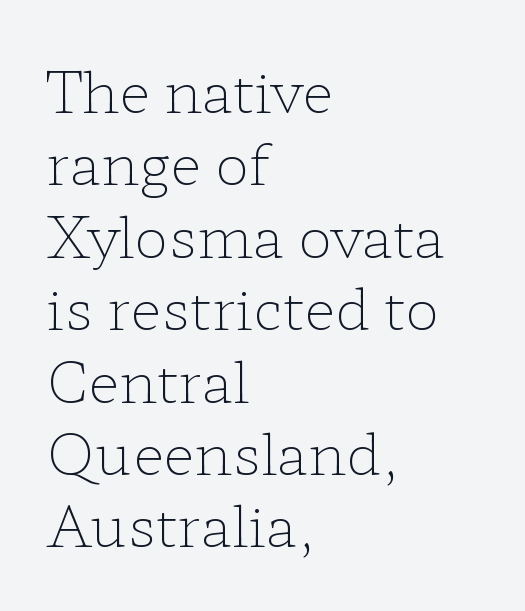
{"serif": "yes", "italic": "no", "bold": "no", "weight": "light", "width": "wide", "stroke_contrast": "low", "x_height": "medium", "monospaced": "no", "underline": "no", "align": "left", "line_spacing": "normal", "line_spacing_ratio": 1.27, "letter_spacing": "normal", "letter_spacing_em": 0.0, "glyph_px": 57}
